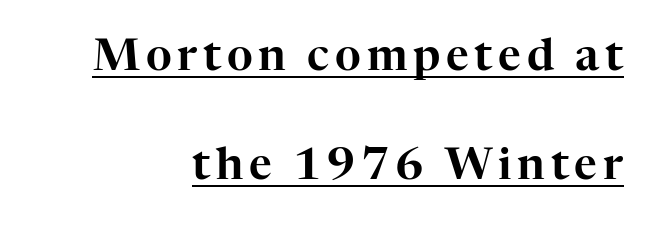
Q: Is the text italic (slanted)? A: No, it is upright.
Q: Is the typeface a serif or a sans-serif typeface? A: Serif.
Q: Is the text underlined? A: Yes.
Q: How is the paragraph aligned? A: Right-aligned.
Q: Is the spacing between lines tight, normal or loose? A: Loose.
Q: Width (condensed, normal, or wide)? A: Normal.
Q: Stroke contrast? A: High.
Q: x-height? A: Medium.
Q: Monospaced? A: No.
